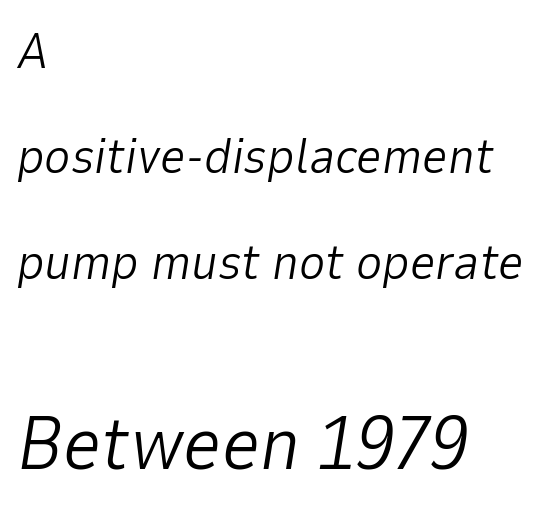
{"italic": "yes", "lean": "right", "slant_degrees": 9, "bold": "no", "weight": "light", "width": "normal", "stroke_contrast": "low", "x_height": "medium", "monospaced": "no", "underline": "no", "align": "left", "line_spacing": "loose", "line_spacing_ratio": 2.11, "letter_spacing": "normal", "letter_spacing_em": 0.0, "larger_block": "second", "size_ratio": 1.5, "glyph_px": 75}
